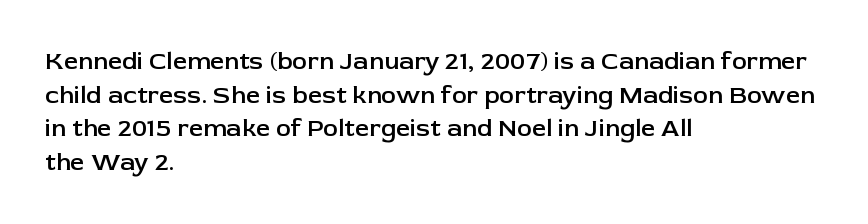
Q: Is the text bold? A: Semi-bold.
Q: Is the text italic (slanted)? A: No, it is upright.
Q: Is the text underlined? A: No.
Q: How is the paragraph aligned? A: Left-aligned.
Q: Is the spacing between letters normal or unusually wide? A: Normal.
Q: Is the spacing between lines tight, normal or loose? A: Normal.
